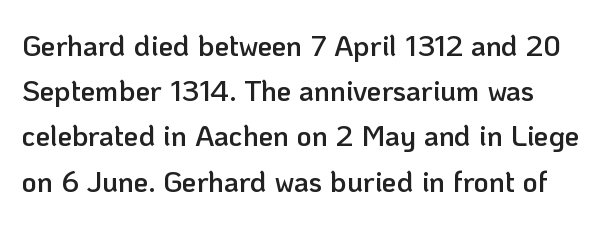
Nothing sits at the stroke ends, so this counts as sans-serif. Look at the stroke-to-counter ratio: somewhat heavy, a semibold. The passage shown has conventional tracking throughout. Is there much room between lines? A standard amount, neither cramped nor airy.
